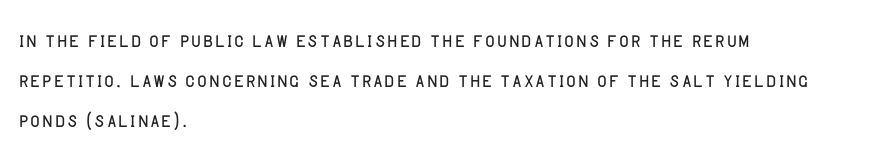
{"italic": "no", "bold": "no", "underline": "no", "align": "left", "line_spacing": "normal", "line_spacing_ratio": 1.53, "letter_spacing": "normal", "letter_spacing_em": 0.0, "glyph_px": 26}
